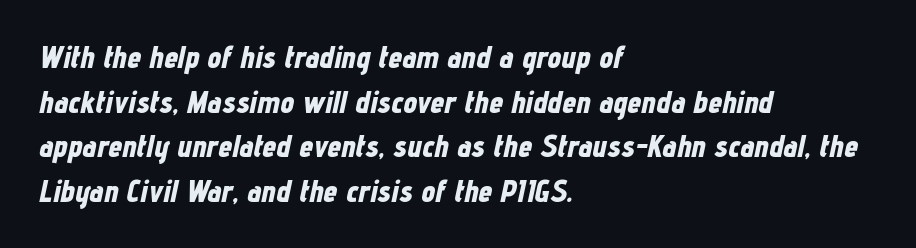
Q: Is the text bold? A: Yes.
Q: Is the text italic (slanted)? A: Yes, it leans right by about 12 degrees.
Q: Is the text underlined? A: No.
Q: How is the paragraph aligned? A: Left-aligned.
Q: Is the spacing between letters normal or unusually wide? A: Normal.
Q: Is the spacing between lines tight, normal or loose? A: Normal.
Q: Width (condensed, normal, or wide)? A: Condensed.
Q: Stroke contrast? A: Low.
Q: x-height? A: Medium.
Q: Monospaced? A: No.
